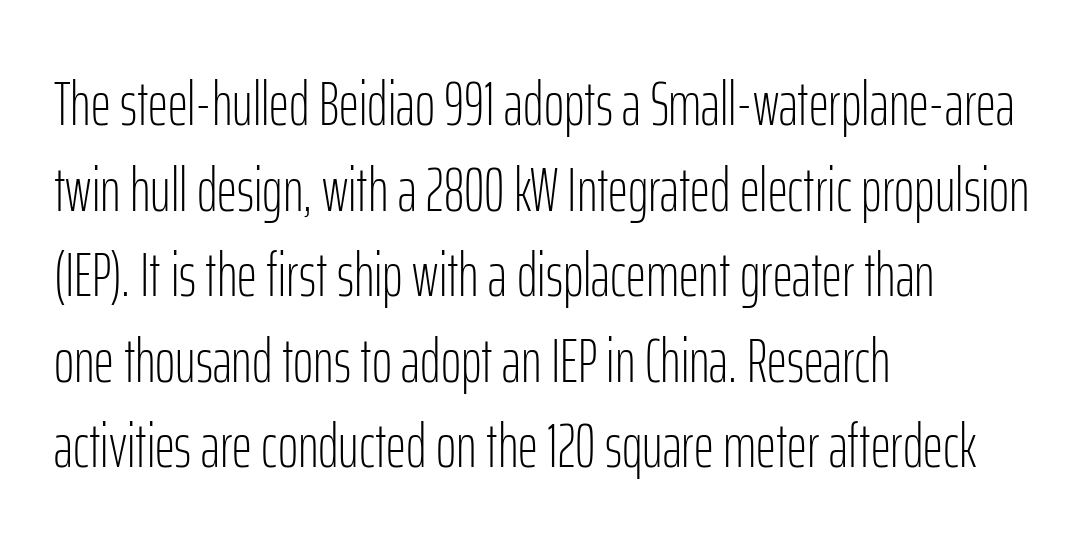
Q: Is the text bold? A: No.
Q: Is the text italic (slanted)? A: No, it is upright.
Q: Is the typeface a serif or a sans-serif typeface? A: Sans-serif.
Q: Is the text underlined? A: No.
Q: How is the paragraph aligned? A: Left-aligned.
Q: Is the spacing between letters normal or unusually wide? A: Normal.
Q: Is the spacing between lines tight, normal or loose? A: Normal.
Q: Width (condensed, normal, or wide)? A: Condensed.
Q: Stroke contrast? A: Low.
Q: x-height? A: Medium.
Q: Monospaced? A: No.
